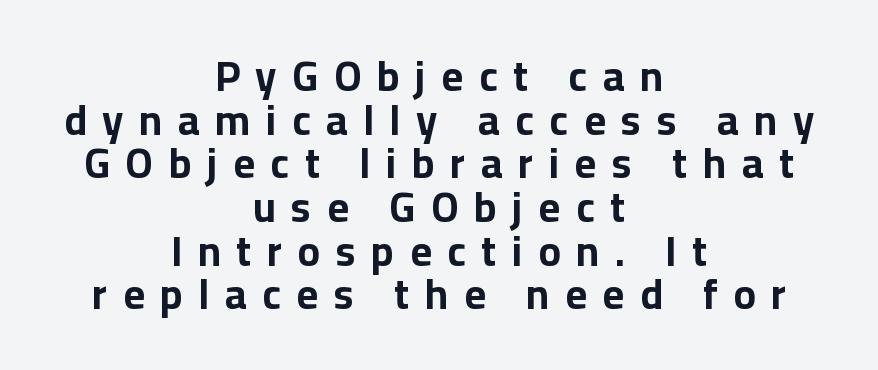
{"serif": "no", "italic": "no", "bold": "yes", "weight": "bold", "width": "normal", "stroke_contrast": "low", "x_height": "medium", "monospaced": "no", "underline": "no", "align": "center", "line_spacing": "tight", "line_spacing_ratio": 1.04, "letter_spacing": "wide", "letter_spacing_em": 0.37, "glyph_px": 42}
